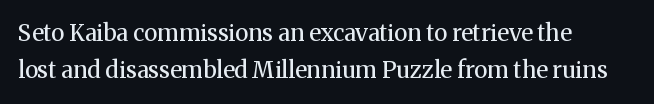
{"italic": "no", "bold": "no", "underline": "no", "align": "left", "line_spacing": "normal", "line_spacing_ratio": 1.62, "letter_spacing": "normal", "letter_spacing_em": 0.0, "glyph_px": 23}
